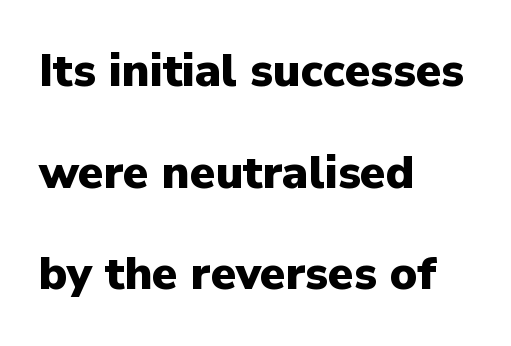
{"serif": "no", "italic": "no", "bold": "yes", "weight": "heavy", "width": "normal", "stroke_contrast": "low", "x_height": "medium", "monospaced": "no", "underline": "no", "align": "left", "line_spacing": "loose", "line_spacing_ratio": 2.21, "letter_spacing": "normal", "letter_spacing_em": 0.0, "glyph_px": 46}
